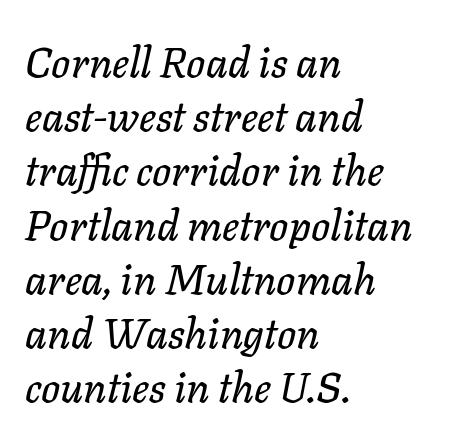
How are the letters spaced? Ordinarily, with no added tracking. Line beginnings align vertically; line endings do not. The passage shown leans; its letterforms are oblique. A typesetter would call this leading conventional body-copy spacing. Think of a printed novel: that variable character pitch is what you see here.
